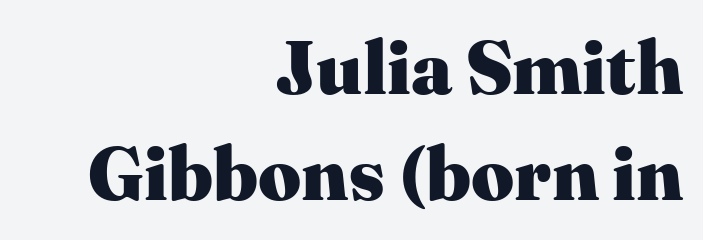
Every character sits straight up, as roman type does. The lines sit at an ordinary, default distance from one another. A flush-right, rag-left setting is used for this passage. The rendering uses natural spacing where letterforms have individual widths. Characters follow at the spacing the type designer built in.
